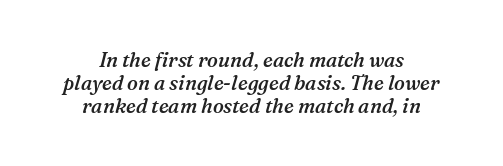
Q: Is the text bold? A: Semi-bold.
Q: Is the text italic (slanted)? A: Yes, it leans right by about 16 degrees.
Q: Is the text underlined? A: No.
Q: How is the paragraph aligned? A: Centered.
Q: Is the spacing between letters normal or unusually wide? A: Normal.
Q: Is the spacing between lines tight, normal or loose? A: Tight.
